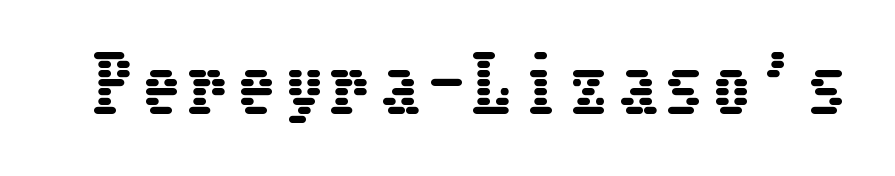
{"italic": "no", "width": "condensed", "stroke_contrast": "low", "x_height": "medium", "underline": "no", "glyph_px": 73}
